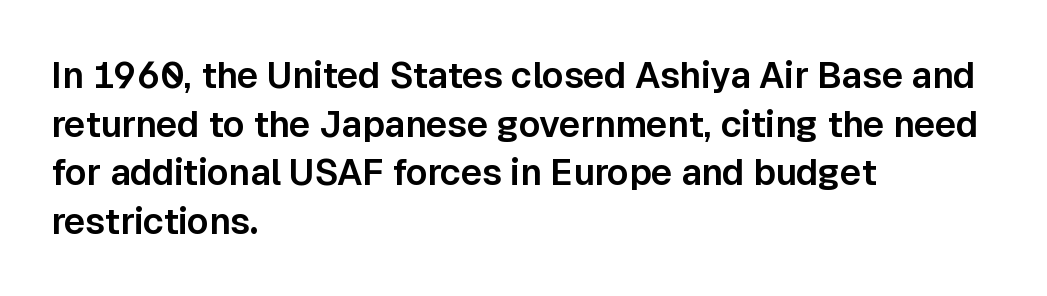
The image shows 36 px sans-serif type, upright; set left-aligned, normal line spacing (1.35x), normal letter spacing, not underlined; low stroke contrast and a medium x-height.
